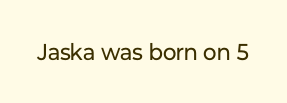
Q: Is the text bold? A: No.
Q: Is the text italic (slanted)? A: No, it is upright.
Q: Is the text underlined? A: No.
Q: Is the spacing between letters normal or unusually wide? A: Normal.
